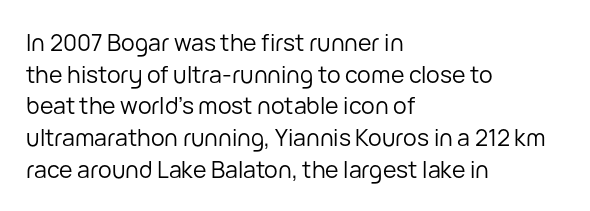
Q: Is the text bold? A: No.
Q: Is the text italic (slanted)? A: No, it is upright.
Q: Is the text underlined? A: No.
Q: How is the paragraph aligned? A: Left-aligned.
Q: Is the spacing between letters normal or unusually wide? A: Normal.
Q: Is the spacing between lines tight, normal or loose? A: Normal.
